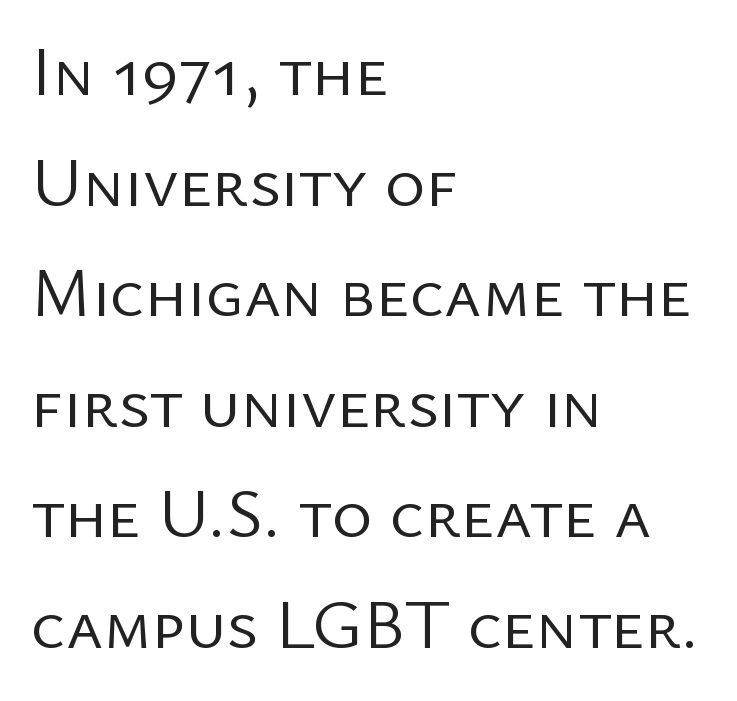
The axis of the letterforms is exactly vertical. Bold? No — there's no thickening of the strokes. The rendering anchors every line to the left-hand side. Character widths vary here, with narrow letters taking less room than wide ones.
